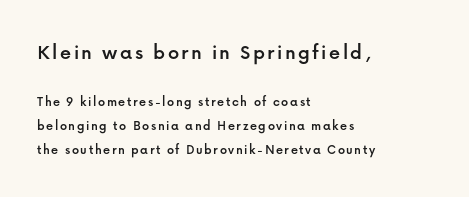
The zone under the glyphs is completely vacant. You get the large type first, then a drop to smaller type. Each line starts at the same left margin while the right side varies. Italic: no, the glyphs are upright roman.
